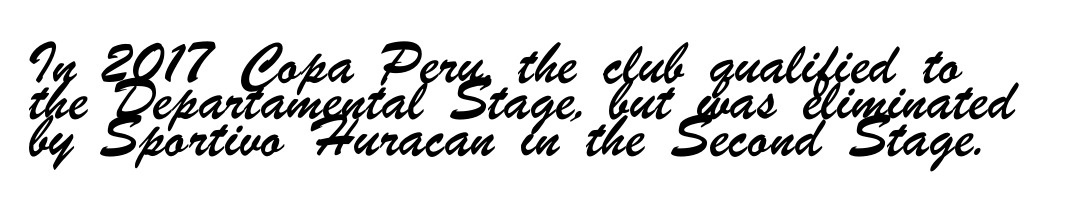
Quick note: interline space is typical. This rendering features lettering with no underline. In terms of letterspacing, this is plain default setting.
